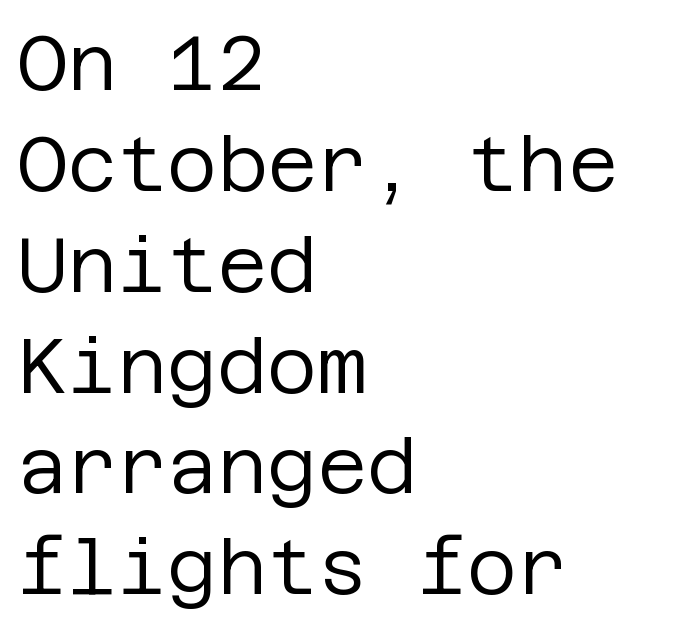
Q: Is the text bold? A: No.
Q: Is the text italic (slanted)? A: No, it is upright.
Q: Is the typeface a serif or a sans-serif typeface? A: Sans-serif.
Q: Is the text underlined? A: No.
Q: How is the paragraph aligned? A: Left-aligned.
Q: Is the spacing between letters normal or unusually wide? A: Normal.
Q: Is the spacing between lines tight, normal or loose? A: Normal.
Q: Width (condensed, normal, or wide)? A: Normal.
Q: Stroke contrast? A: Low.
Q: x-height? A: Large.
